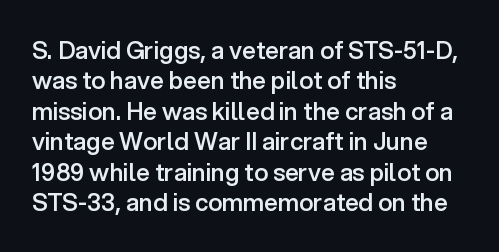
Q: Is the text bold? A: Semi-bold.
Q: Is the text italic (slanted)? A: No, it is upright.
Q: Is the text underlined? A: No.
Q: How is the paragraph aligned? A: Left-aligned.
Q: Is the spacing between letters normal or unusually wide? A: Normal.
Q: Is the spacing between lines tight, normal or loose? A: Normal.
